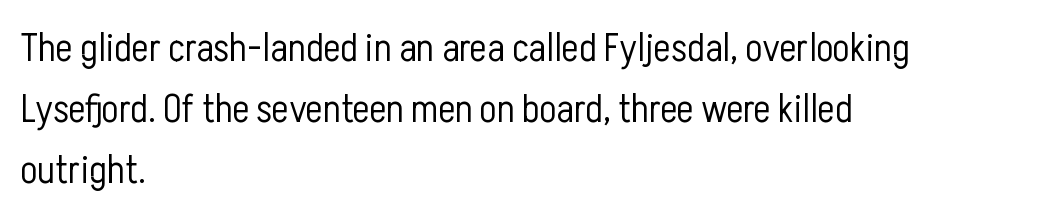
Q: Is the text bold? A: No.
Q: Is the text italic (slanted)? A: No, it is upright.
Q: Is the typeface a serif or a sans-serif typeface? A: Sans-serif.
Q: Is the text underlined? A: No.
Q: How is the paragraph aligned? A: Left-aligned.
Q: Is the spacing between letters normal or unusually wide? A: Normal.
Q: Is the spacing between lines tight, normal or loose? A: Normal.
Q: Width (condensed, normal, or wide)? A: Condensed.
Q: Stroke contrast? A: Low.
Q: x-height? A: Medium.
Q: Monospaced? A: No.
